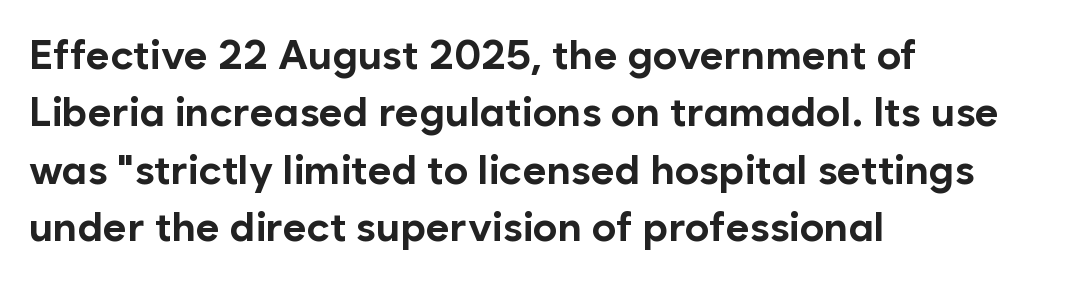
Q: Is the text bold? A: Yes.
Q: Is the text italic (slanted)? A: No, it is upright.
Q: Is the typeface a serif or a sans-serif typeface? A: Sans-serif.
Q: Is the text underlined? A: No.
Q: How is the paragraph aligned? A: Left-aligned.
Q: Is the spacing between letters normal or unusually wide? A: Normal.
Q: Is the spacing between lines tight, normal or loose? A: Normal.
Q: Width (condensed, normal, or wide)? A: Normal.
Q: Stroke contrast? A: Low.
Q: x-height? A: Medium.
Q: Monospaced? A: No.
